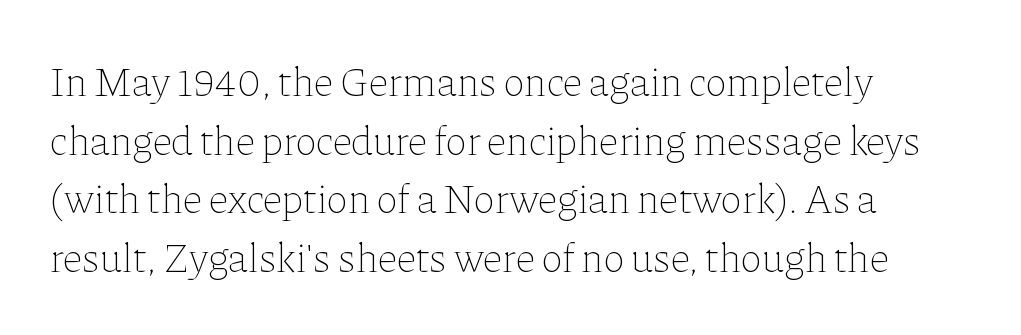
Q: Is the text bold? A: No.
Q: Is the text italic (slanted)? A: No, it is upright.
Q: Is the text underlined? A: No.
Q: How is the paragraph aligned? A: Left-aligned.
Q: Is the spacing between letters normal or unusually wide? A: Normal.
Q: Is the spacing between lines tight, normal or loose? A: Normal.
Q: Width (condensed, normal, or wide)? A: Normal.
Q: Stroke contrast? A: Low.
Q: x-height? A: Medium.
Q: Monospaced? A: No.
